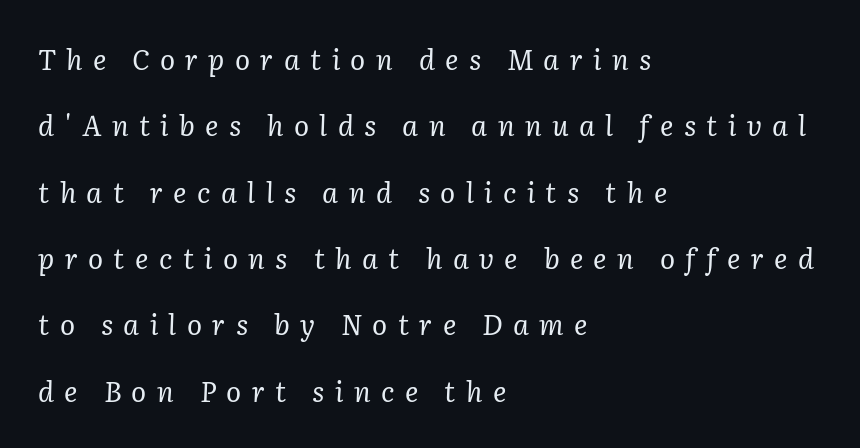
{"serif": "yes", "italic": "yes", "lean": "right", "slant_degrees": 2, "bold": "no", "weight": "regular", "width": "normal", "stroke_contrast": "low", "x_height": "medium", "monospaced": "no", "underline": "no", "align": "left", "line_spacing": "loose", "line_spacing_ratio": 2.37, "letter_spacing": "wide", "letter_spacing_em": 0.37, "glyph_px": 28}
